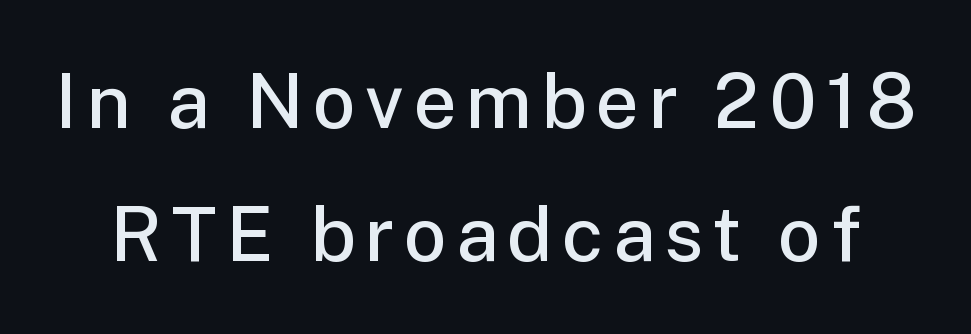
{"serif": "no", "italic": "no", "bold": "semi", "weight": "semibold", "width": "normal", "stroke_contrast": "low", "x_height": "medium", "monospaced": "no", "underline": "no", "line_spacing_ratio": 1.75, "glyph_px": 76}
